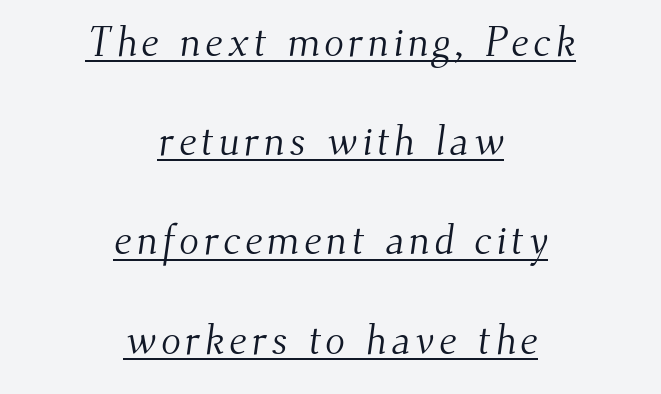
The image shows 41 px light serif type; set centered, loose line spacing (2.42x), underlined; medium stroke contrast and a small x-height.
